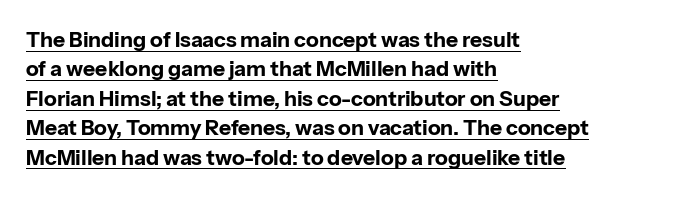
There is no visible air inserted between adjacent glyphs. I'd describe the lettering as bold — thick and assertive. How would I describe the line gaps? Plain and ordinary. These lines are set flush left with a ragged right edge.
